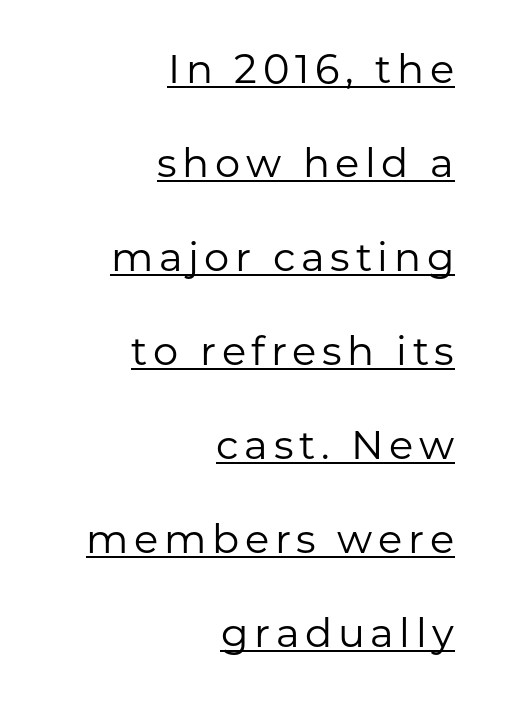
Line endings align vertically; line beginnings do not. The typeface has the unassuming heft of standard copy or less. The typography opts for an upright posture over an oblique one. Quick note: underline on.
